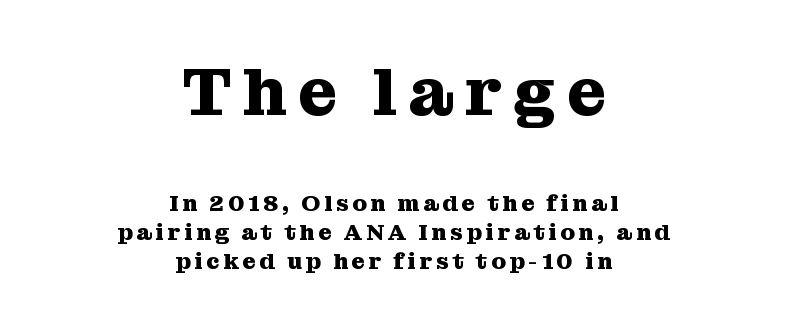
The letters in the upper block stand taller than those in the block below. Underlining? Definitely not there. Rendered with straight, roman letterforms. How would I describe the line gaps? Plain and ordinary. Is this a fixed-width face? No — the glyphs have proportional, varying widths. Is the block centered? Yes — each line is placed symmetrically about the middle.
